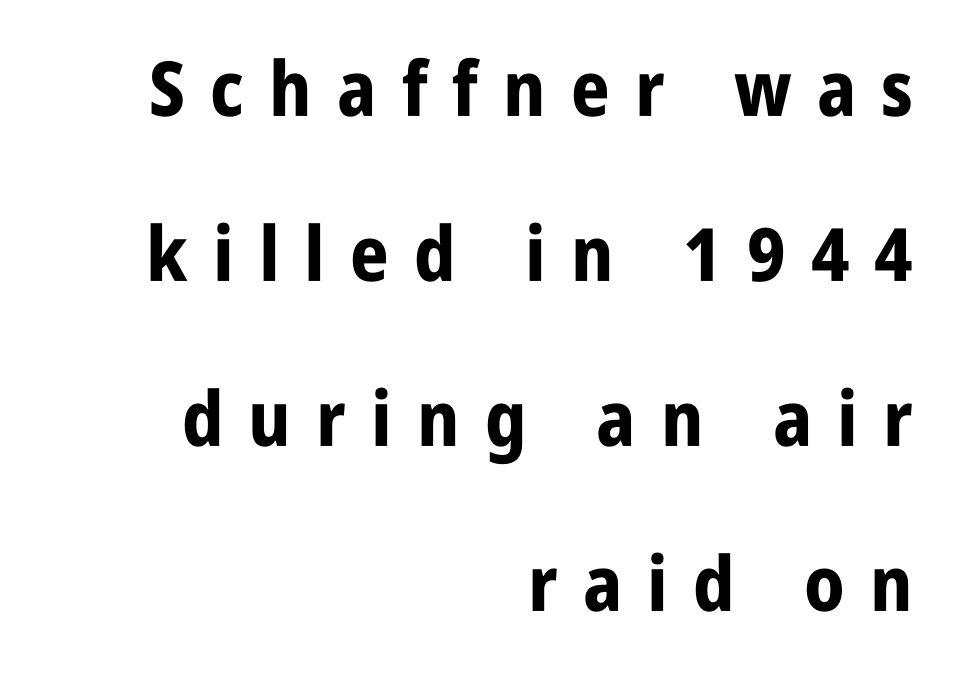
{"serif": "no", "italic": "no", "bold": "yes", "weight": "bold", "width": "condensed", "stroke_contrast": "low", "x_height": "large", "monospaced": "no", "underline": "no", "align": "right", "line_spacing": "loose", "line_spacing_ratio": 2.17, "letter_spacing": "wide", "letter_spacing_em": 0.33, "glyph_px": 76}
